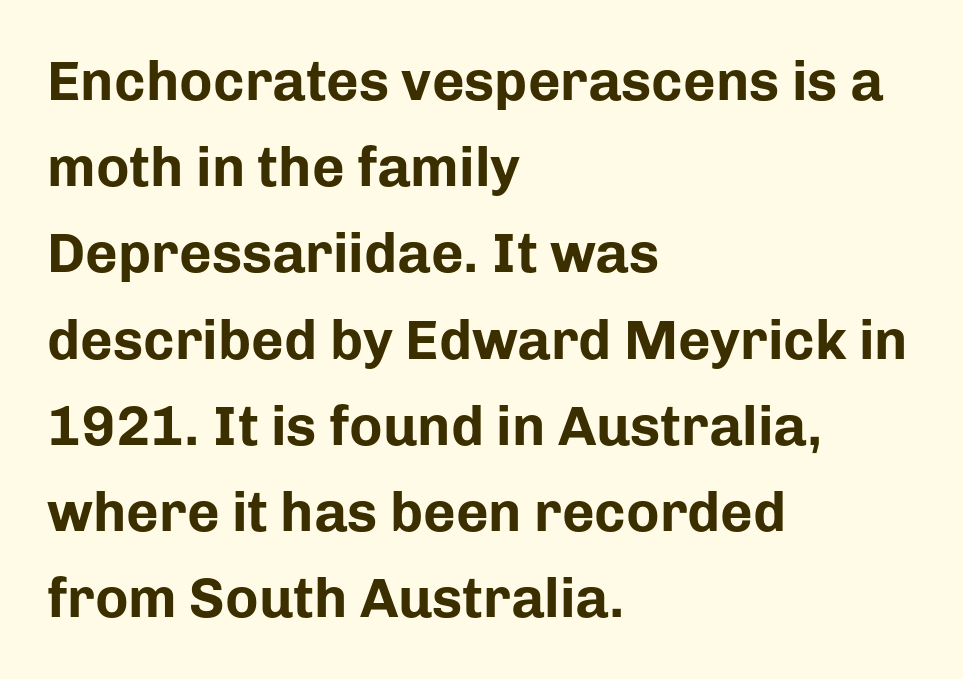
Q: Is the text bold? A: Yes.
Q: Is the text italic (slanted)? A: No, it is upright.
Q: Is the typeface a serif or a sans-serif typeface? A: Sans-serif.
Q: Is the text underlined? A: No.
Q: How is the paragraph aligned? A: Left-aligned.
Q: Is the spacing between letters normal or unusually wide? A: Normal.
Q: Is the spacing between lines tight, normal or loose? A: Normal.
Q: Width (condensed, normal, or wide)? A: Normal.
Q: Stroke contrast? A: Low.
Q: x-height? A: Medium.
Q: Monospaced? A: No.
